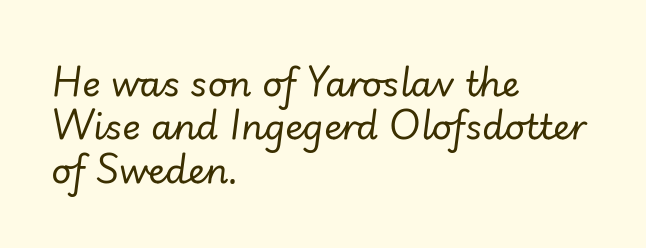
Glance below the letters and you will spot only blank space. The letters advance in unequal steps, a hallmark of proportional type. In CSS terms this would be text-align: left. You could call the tracking neutral — neither tight nor loose.
